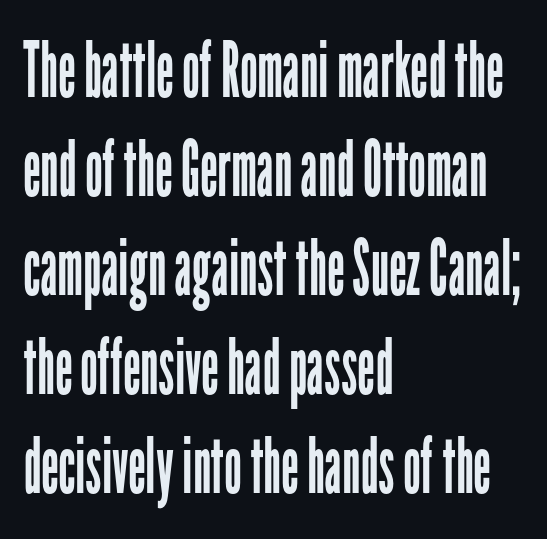
The image shows 78 px regular-weight, condensed sans-serif type, upright; set left-aligned, normal line spacing (1.27x), normal letter spacing, not underlined; low stroke contrast and a medium x-height.
